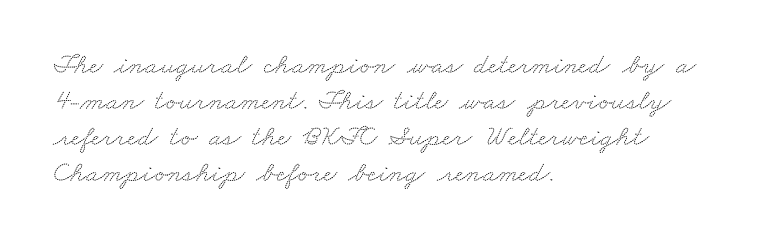
Q: Is the typeface a serif or a sans-serif typeface? A: Serif.
Q: Is the text underlined? A: No.
Q: How is the paragraph aligned? A: Left-aligned.
Q: Is the spacing between letters normal or unusually wide? A: Normal.
Q: Width (condensed, normal, or wide)? A: Wide.
Q: Stroke contrast? A: Medium.
Q: x-height? A: Small.
Q: Monospaced? A: No.
